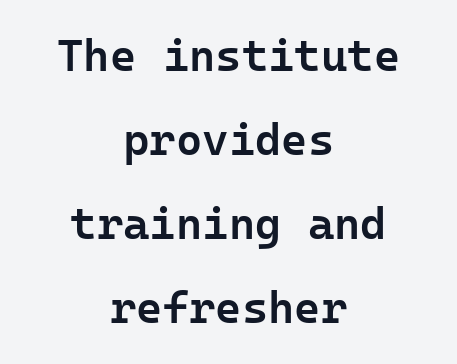
{"serif": "no", "italic": "no", "bold": "semi", "weight": "semibold", "width": "normal", "stroke_contrast": "low", "x_height": "medium", "underline": "no", "align": "center", "line_spacing_ratio": 1.87, "letter_spacing": "normal", "letter_spacing_em": 0.0, "glyph_px": 45}
